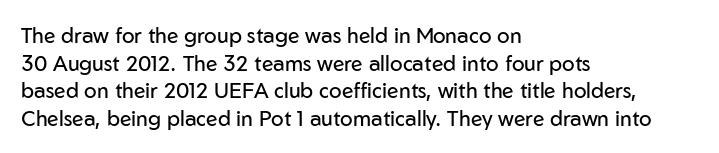
The image shows 21 px text type, upright; set left-aligned, normal line spacing (1.32x), normal letter spacing, not underlined.
